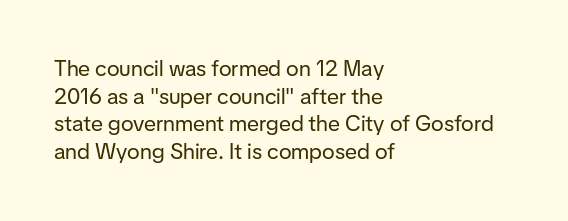
Q: Is the text bold? A: No.
Q: Is the text italic (slanted)? A: No, it is upright.
Q: Is the text underlined? A: No.
Q: How is the paragraph aligned? A: Left-aligned.
Q: Is the spacing between letters normal or unusually wide? A: Normal.
Q: Is the spacing between lines tight, normal or loose? A: Normal.
